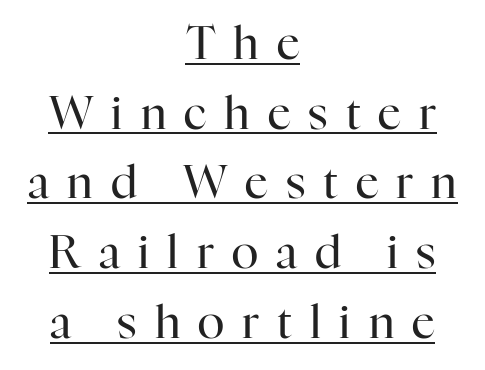
{"serif": "yes", "italic": "no", "bold": "no", "weight": "regular", "width": "normal", "stroke_contrast": "high", "x_height": "medium", "monospaced": "no", "underline": "yes", "align": "center", "line_spacing": "normal", "line_spacing_ratio": 1.55, "letter_spacing": "wide", "letter_spacing_em": 0.4, "glyph_px": 45}
